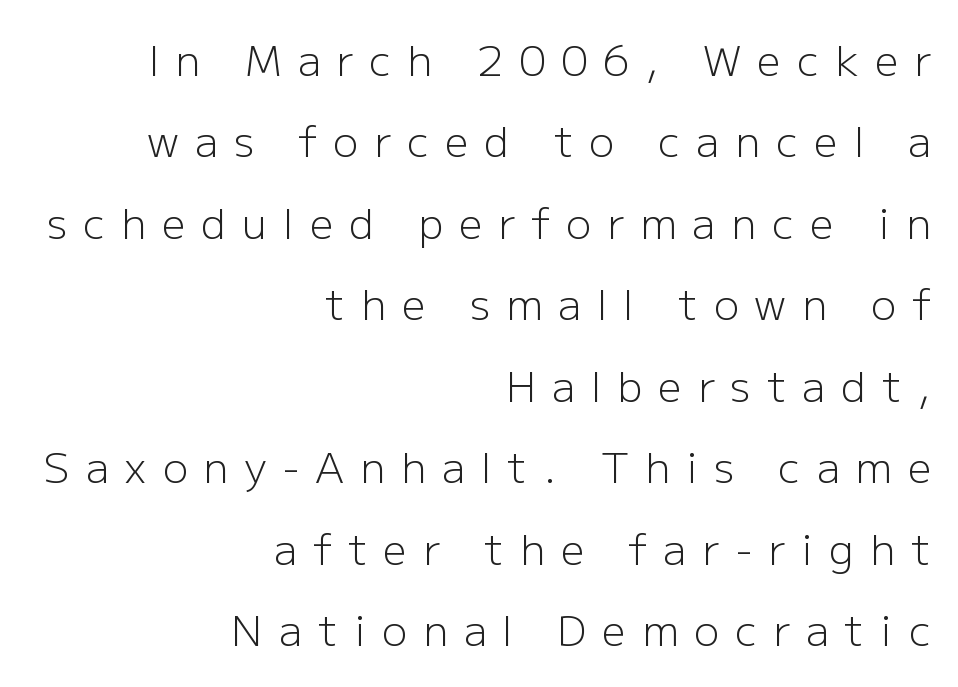
The lettering holds an erect, upright posture throughout. These lines are composed in type without serifs. Stems and bowls with no extra thickness — not bold. Honestly, there is no underline to notice here at all.
